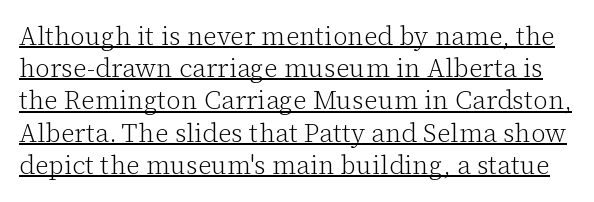
A light-to-regular cut is what we see here. The specimen includes a rule beneath the text block's lines. The passage shown has conventional tracking throughout. This is the regular roman posture of the typeface.
